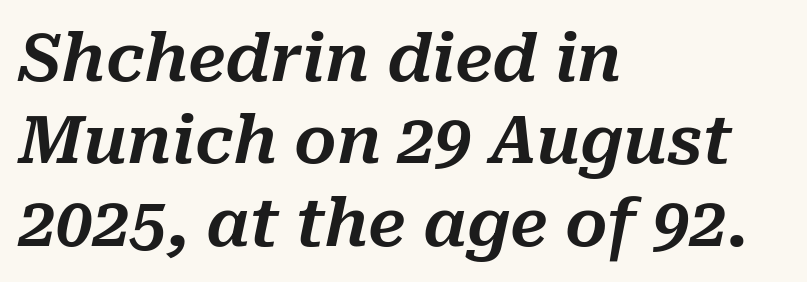
The image shows 66 px text type, italic (leaning right); set left-aligned, normal line spacing (1.25x), normal letter spacing, not underlined; medium stroke contrast and a medium x-height.
